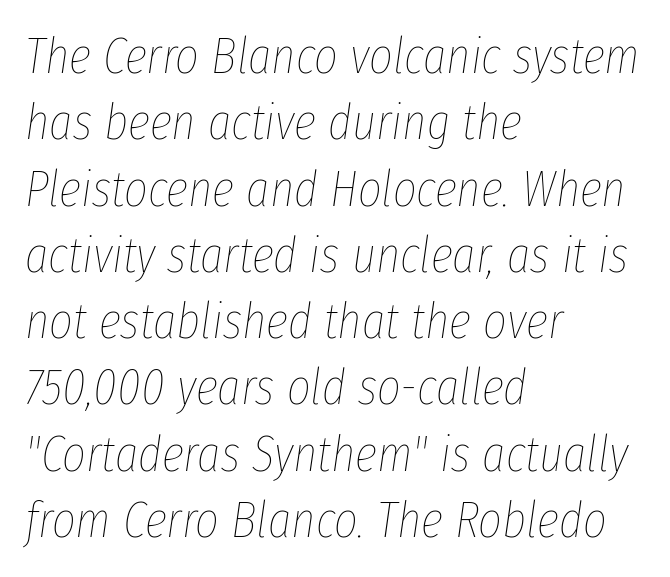
The image shows 51 px thin, condensed type, italic (leaning right); set left-aligned, normal line spacing (1.3x), normal letter spacing, not underlined; low stroke contrast and a medium x-height.
